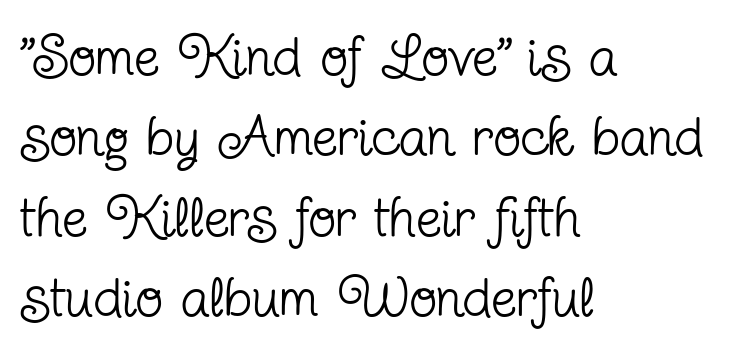
Q: Is the text bold? A: No.
Q: Is the text italic (slanted)? A: No, it is upright.
Q: Is the typeface a serif or a sans-serif typeface? A: Serif.
Q: Is the text underlined? A: No.
Q: How is the paragraph aligned? A: Left-aligned.
Q: Is the spacing between letters normal or unusually wide? A: Normal.
Q: Is the spacing between lines tight, normal or loose? A: Normal.
Q: Width (condensed, normal, or wide)? A: Condensed.
Q: Stroke contrast? A: Low.
Q: x-height? A: Medium.
Q: Monospaced? A: No.
